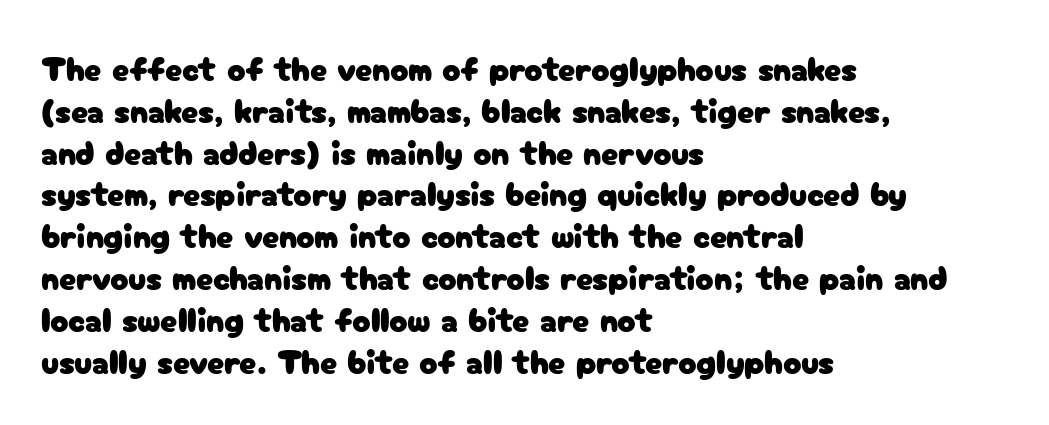
{"serif": "no", "italic": "no", "width": "normal", "stroke_contrast": "low", "x_height": "medium", "monospaced": "no", "underline": "no", "align": "left", "line_spacing_ratio": 1.23, "letter_spacing": "normal", "letter_spacing_em": 0.0, "glyph_px": 34}
